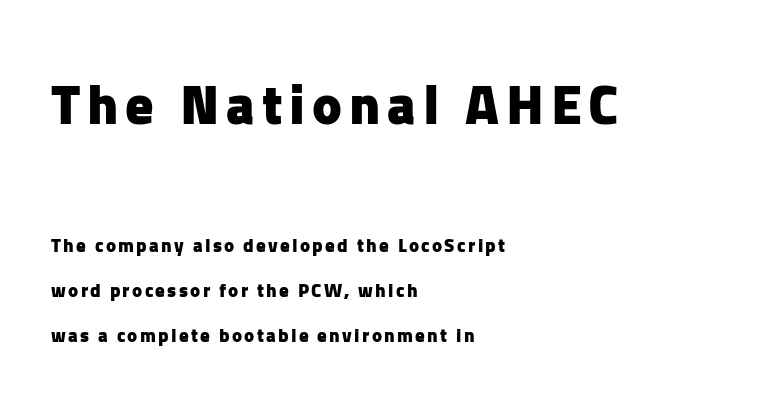
Q: Is the text bold? A: Yes.
Q: Is the text italic (slanted)? A: No, it is upright.
Q: Is the typeface a serif or a sans-serif typeface? A: Sans-serif.
Q: Is the text underlined? A: No.
Q: How is the paragraph aligned? A: Left-aligned.
Q: Is the spacing between lines tight, normal or loose? A: Loose.
Q: Which block of text is set in a larger size, the first (top) or the second (bottom)? A: The first (top) one.
Q: Width (condensed, normal, or wide)? A: Normal.
Q: Stroke contrast? A: Low.
Q: x-height? A: Medium.
Q: Monospaced? A: No.
